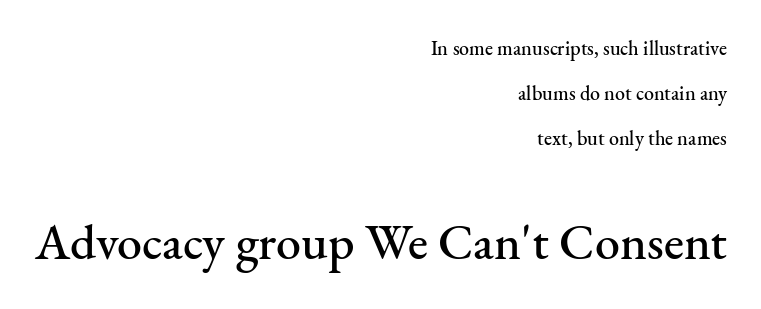
The image shows 50 px serif type, upright; set right-aligned, loose line spacing (2.24x), normal letter spacing, not underlined; the second (bottom) block is 2.5x larger; medium stroke contrast and a small x-height.
